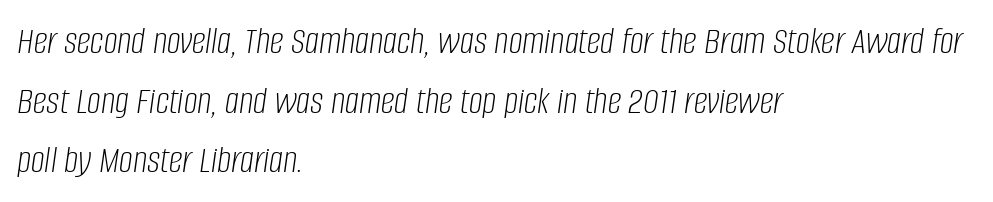
Q: Is the text bold? A: No.
Q: Is the text italic (slanted)? A: Yes, it leans right by about 8 degrees.
Q: Is the text underlined? A: No.
Q: How is the paragraph aligned? A: Left-aligned.
Q: Is the spacing between letters normal or unusually wide? A: Normal.
Q: Is the spacing between lines tight, normal or loose? A: Normal.
Q: Width (condensed, normal, or wide)? A: Condensed.
Q: Stroke contrast? A: Low.
Q: x-height? A: Large.
Q: Monospaced? A: No.
